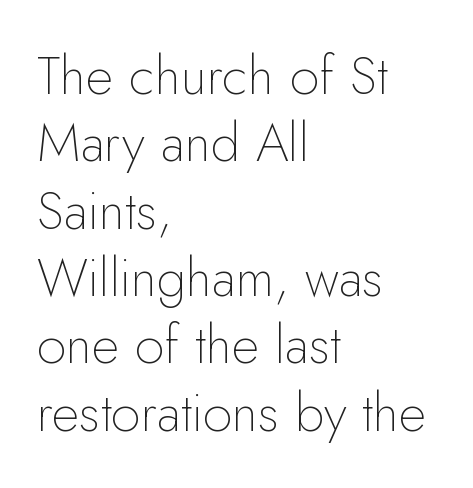
Q: Is the text bold? A: No.
Q: Is the text italic (slanted)? A: No, it is upright.
Q: Is the typeface a serif or a sans-serif typeface? A: Sans-serif.
Q: Is the text underlined? A: No.
Q: How is the paragraph aligned? A: Left-aligned.
Q: Is the spacing between letters normal or unusually wide? A: Normal.
Q: Is the spacing between lines tight, normal or loose? A: Normal.
Q: Width (condensed, normal, or wide)? A: Normal.
Q: Stroke contrast? A: Low.
Q: x-height? A: Small.
Q: Monospaced? A: No.
